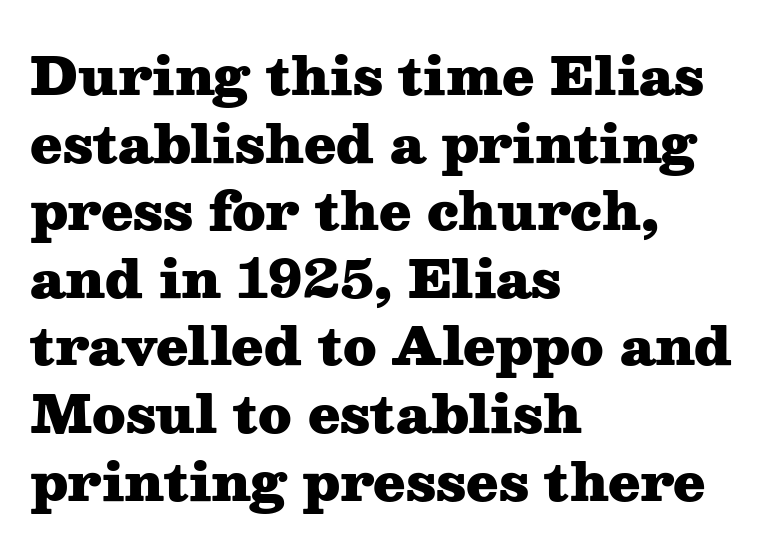
The passage shown stacks its lines at a standard gap. The typesetting leans heavy: a genuine bold. Alignment: flush left. The letters carry serifs — small finishing strokes at the ends of their stems. Character widths vary here, with narrow letters taking less room than wide ones.
